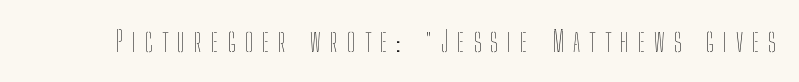
{"italic": "no", "bold": "no", "weight": "thin", "width": "condensed", "stroke_contrast": "low", "x_height": "medium", "monospaced": "no", "underline": "no", "letter_spacing": "wide", "letter_spacing_em": 0.32, "glyph_px": 29}
